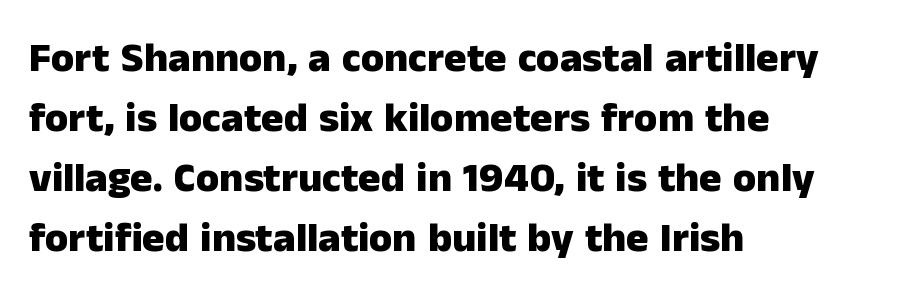
The image shows 42 px heavy sans-serif type, upright; set left-aligned, normal line spacing (1.43x), normal letter spacing, not underlined; low stroke contrast and a medium x-height.
